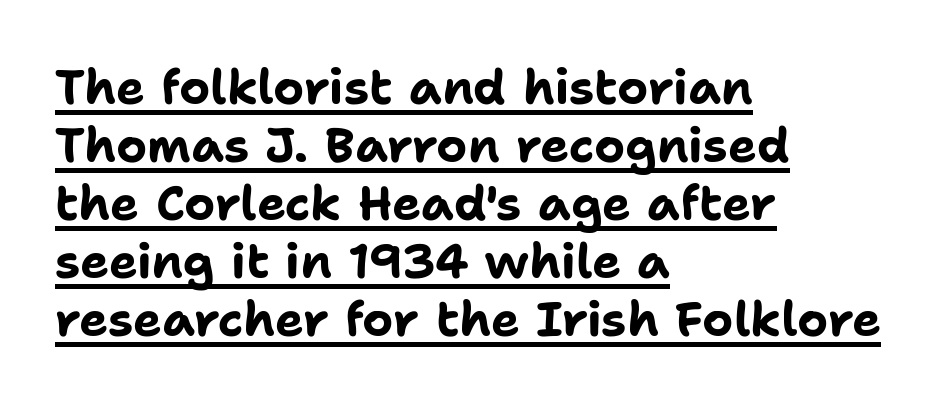
{"serif": "no", "italic": "no", "bold": "yes", "weight": "bold", "width": "normal", "stroke_contrast": "low", "x_height": "medium", "monospaced": "no", "underline": "yes", "align": "left", "line_spacing_ratio": 1.21, "letter_spacing": "normal", "letter_spacing_em": 0.0, "glyph_px": 48}
